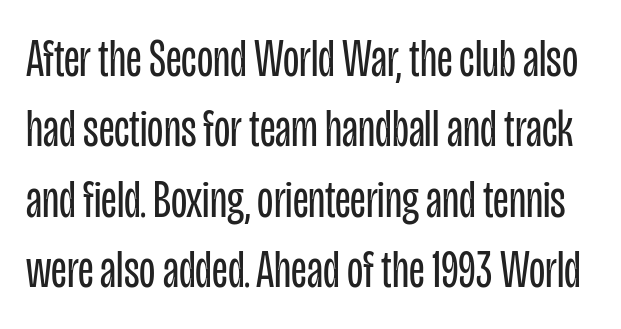
The image shows 53 px regular-weight, condensed sans-serif type, upright; set normal line spacing (1.33x), normal letter spacing, not underlined; low stroke contrast and a large x-height.
